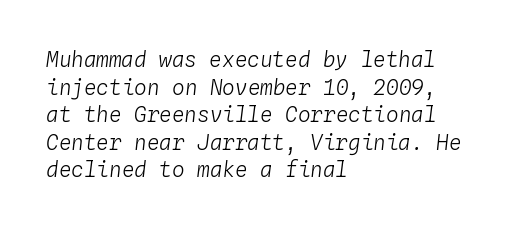
The strip under each line holds only bare page. These lines are set flush left with a ragged right edge. The font sits on the lighter half of the weight spectrum, regular included. The type is set solid horizontally, with unmodified tracking. Reading down the column, the eye jumps a familiar distance to each next line. These lines were composed using italics.
